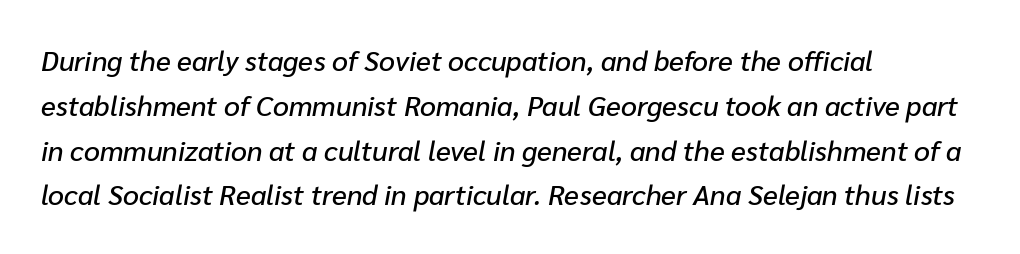
Q: Is the text italic (slanted)? A: Yes, it leans right by about 10 degrees.
Q: Is the text underlined? A: No.
Q: How is the paragraph aligned? A: Left-aligned.
Q: Is the spacing between letters normal or unusually wide? A: Normal.
Q: Is the spacing between lines tight, normal or loose? A: Normal.
Q: Width (condensed, normal, or wide)? A: Normal.
Q: Stroke contrast? A: Low.
Q: x-height? A: Medium.
Q: Monospaced? A: No.
